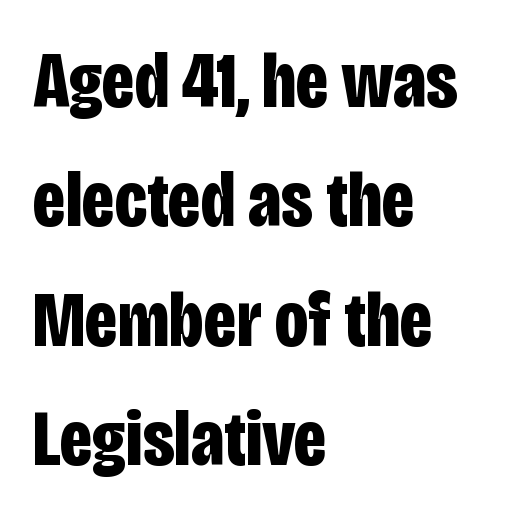
The image shows 79 px bold, condensed sans-serif type, upright; set left-aligned, normal line spacing (1.51x), normal letter spacing, not underlined; low stroke contrast and a large x-height.
